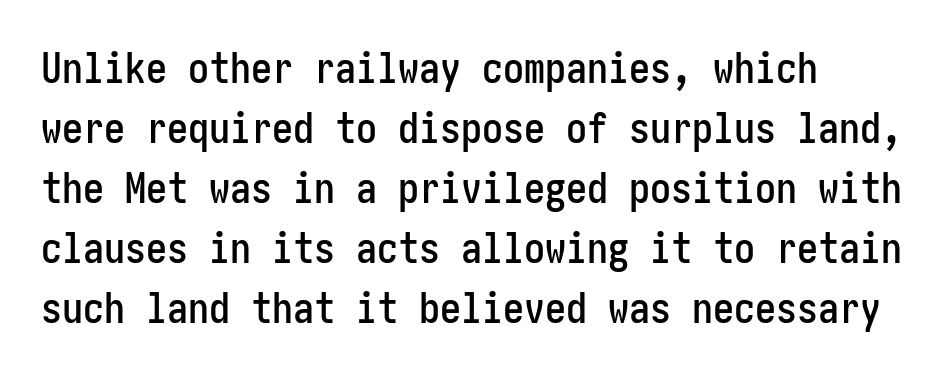
Letterform terminals end flat and unadorned throughout the passage. Does the leading feel generous? No, just average. The setting favours the left margin, as ordinary paragraphs usually do. This sample uses plain, unmodified letter spacing. Quick note: not italic, upright.
